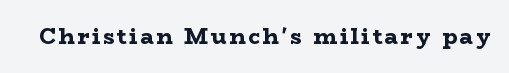
Weight check: bold — yes, fully. Rule under the text: the space is simply empty. Quick note: not italic, upright.
